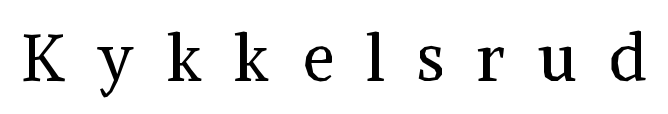
{"serif": "yes", "italic": "no", "bold": "no", "weight": "regular", "width": "normal", "stroke_contrast": "medium", "x_height": "medium", "monospaced": "no", "underline": "no", "letter_spacing": "wide", "letter_spacing_em": 0.5, "glyph_px": 65}
